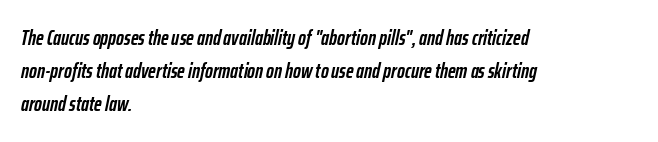
Q: Is the text bold? A: Yes.
Q: Is the text italic (slanted)? A: Yes, it leans right by about 12 degrees.
Q: Is the text underlined? A: No.
Q: How is the paragraph aligned? A: Left-aligned.
Q: Is the spacing between letters normal or unusually wide? A: Normal.
Q: Is the spacing between lines tight, normal or loose? A: Normal.
